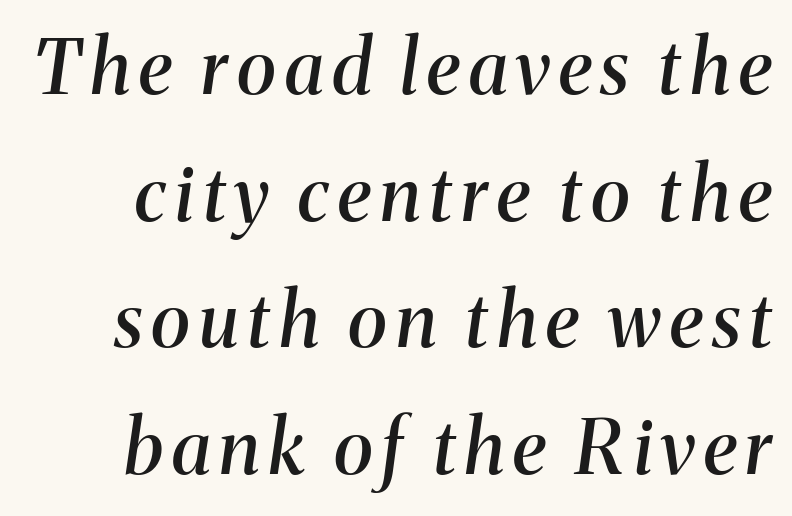
The space directly below the letters is spotless. Compared with an ordinary text face, these strokes are moderately heavier — a semibold. The glyphs look as if they've been sheared to an angle. Is this a sans? No — the strokes have serifs. Varying glyph widths throughout — classic text-font behaviour. A normal amount of white space separates one row of letters from the next.
